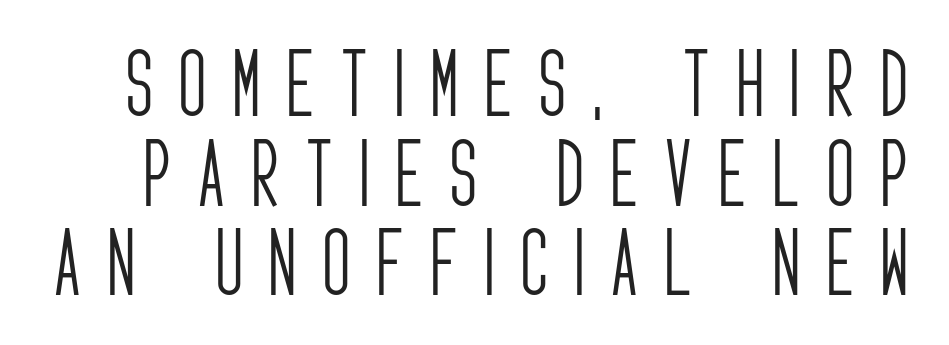
The space beneath each line is pristine and unruled. Nope, not italic — everything's standing straight. Weight: regular or lighter. Do the characters align in a grid? No, the font is proportional. Inter-character spacing is expanded well beyond the font's built-in metrics. This rendering employs a face without finishing strokes, i.e., a sans-serif.
